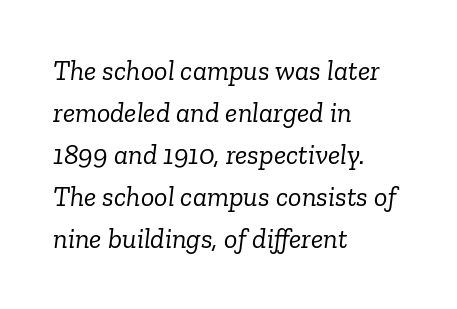
The image shows 28 px light serif type, italic (leaning right); set left-aligned, normal line spacing (1.5x), normal letter spacing, not underlined; low stroke contrast and a medium x-height.
